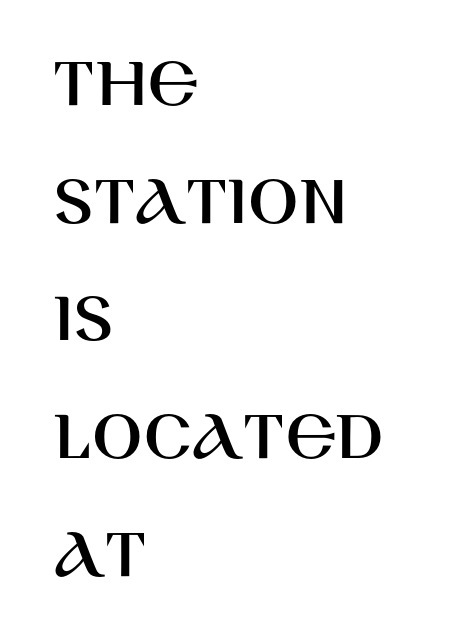
Q: Is the text italic (slanted)? A: No, it is upright.
Q: Is the typeface a serif or a sans-serif typeface? A: Sans-serif.
Q: Is the text underlined? A: No.
Q: How is the paragraph aligned? A: Left-aligned.
Q: Is the spacing between letters normal or unusually wide? A: Normal.
Q: Is the spacing between lines tight, normal or loose? A: Normal.
Q: Width (condensed, normal, or wide)? A: Normal.
Q: Stroke contrast? A: High.
Q: x-height? A: Large.
Q: Monospaced? A: No.
